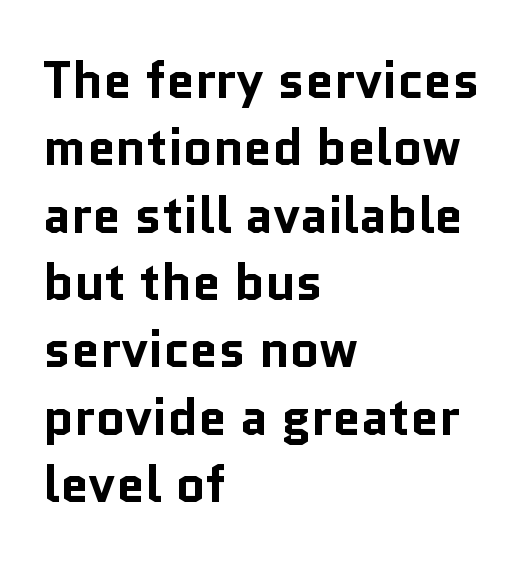
The zone under the glyphs is completely vacant. Vertical spacing — default. Think of a printed novel: that variable character pitch is what you see here. The passage is arranged the way most books set body copy — flush left. Classification — sans serif.
